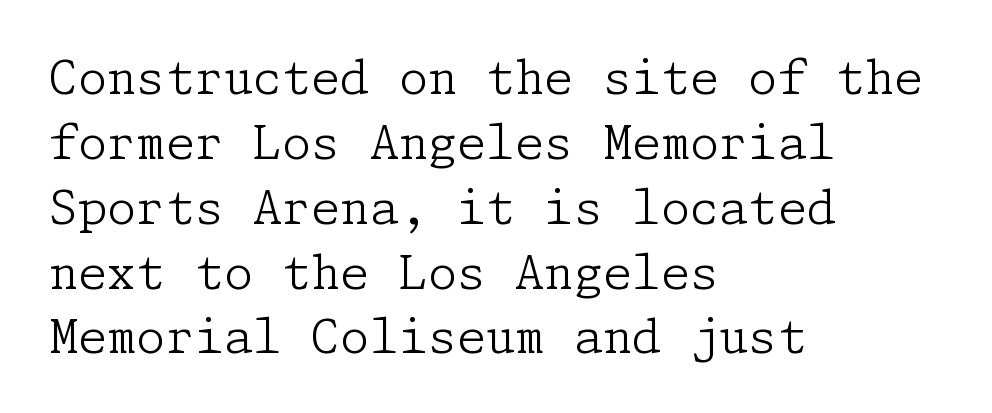
Characters follow at the spacing the type designer built in. You can tell from the footed stems that serif type was used. Notice how the stems are strictly vertical — no italics here. Nothing heavy about these letters — not bold at all.
